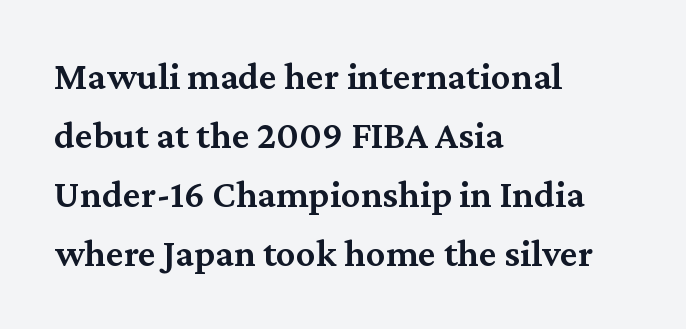
The image shows 39 px semibold serif type, upright; set left-aligned, normal line spacing (1.51x), normal letter spacing, not underlined; medium stroke contrast and a medium x-height.
